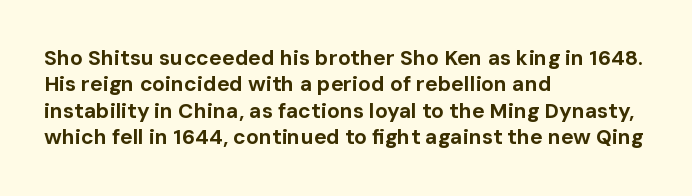
What weight is shown? A full bold with thick strokes. The lettering holds an erect, upright posture throughout. Plain, unruled lines of type. The rendering keeps characters at their native spacing. Leading: standard.
